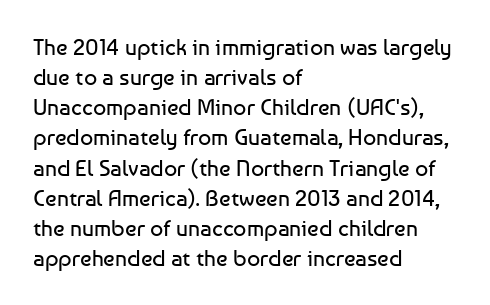
Q: Is the text bold? A: No.
Q: Is the text italic (slanted)? A: No, it is upright.
Q: Is the text underlined? A: No.
Q: How is the paragraph aligned? A: Left-aligned.
Q: Is the spacing between letters normal or unusually wide? A: Normal.
Q: Is the spacing between lines tight, normal or loose? A: Normal.
